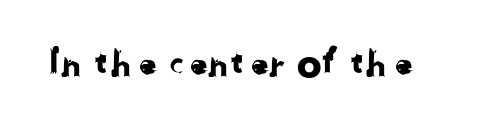
Q: Is the typeface a serif or a sans-serif typeface? A: Sans-serif.
Q: Is the text underlined? A: No.
Q: Is the spacing between letters normal or unusually wide? A: Normal.
Q: Width (condensed, normal, or wide)? A: Normal.
Q: Stroke contrast? A: Low.
Q: x-height? A: Medium.
Q: Monospaced? A: No.
